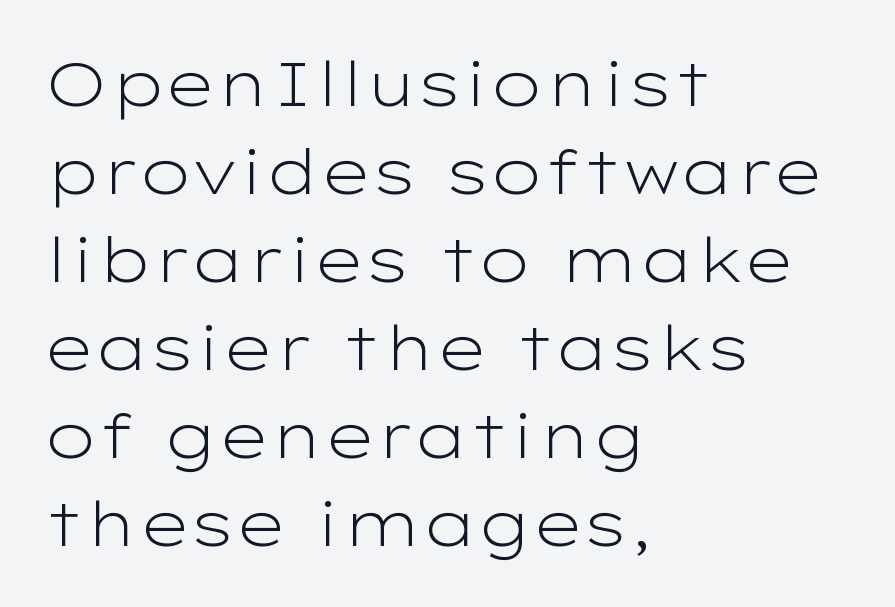
Q: Is the text bold? A: No.
Q: Is the text italic (slanted)? A: No, it is upright.
Q: Is the typeface a serif or a sans-serif typeface? A: Sans-serif.
Q: Is the text underlined? A: No.
Q: How is the paragraph aligned? A: Left-aligned.
Q: Is the spacing between letters normal or unusually wide? A: Normal.
Q: Is the spacing between lines tight, normal or loose? A: Normal.
Q: Width (condensed, normal, or wide)? A: Wide.
Q: Stroke contrast? A: Low.
Q: x-height? A: Medium.
Q: Monospaced? A: No.
